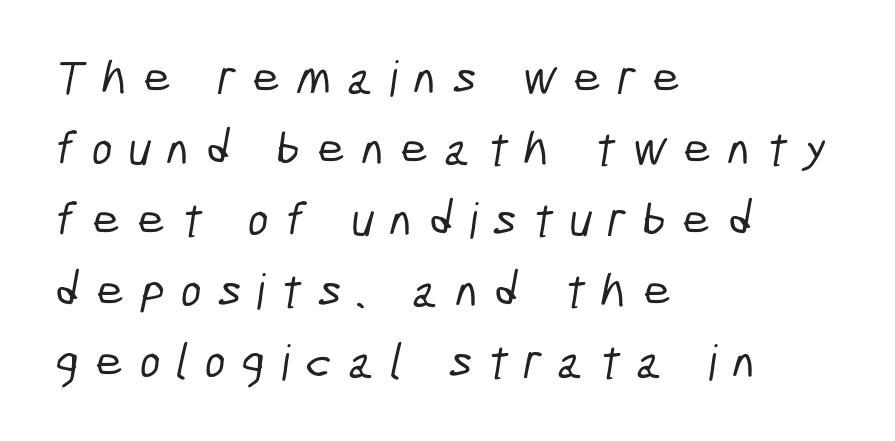
{"serif": "no", "width": "condensed", "stroke_contrast": "low", "x_height": "medium", "monospaced": "no", "underline": "no", "align": "left", "line_spacing": "normal", "line_spacing_ratio": 1.45, "letter_spacing": "wide", "letter_spacing_em": 0.33, "glyph_px": 49}
